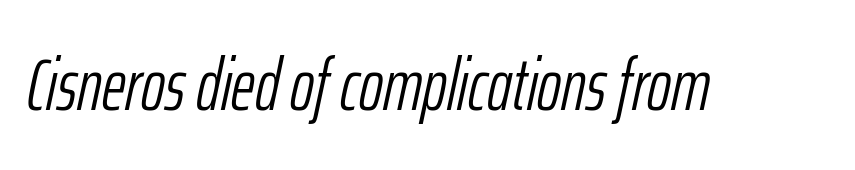
The image shows 73 px light, condensed type, italic (leaning right); set normal letter spacing, not underlined; low stroke contrast and a medium x-height.
